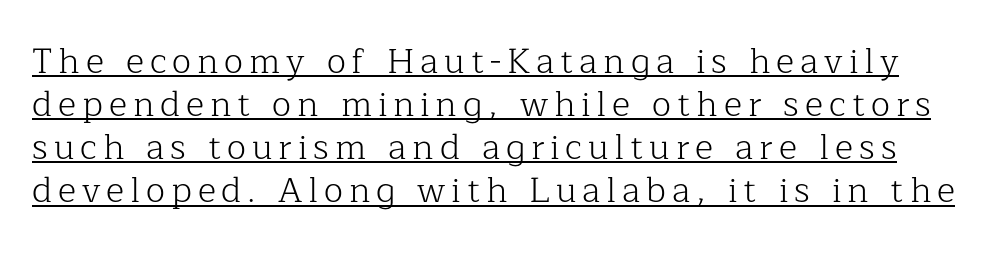
Stem width sits at or under what a default text font uses. Check where the strokes stop: tiny serifs finish them off. Do the characters align in a grid? No, the font is proportional. A typographer would call this underscored text. The type sits square on the baseline with zero lean.
